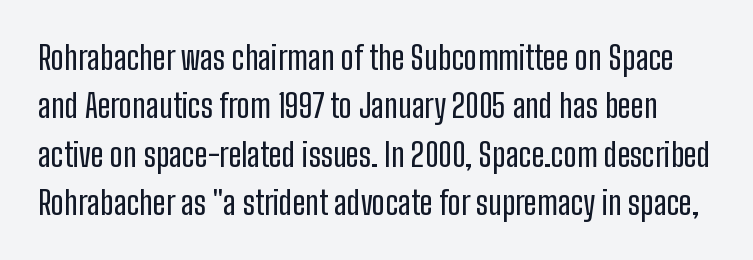
The image shows 32 px condensed sans-serif type, upright; set normal line spacing (1.51x), normal letter spacing, not underlined; low stroke contrast and a medium x-height.
